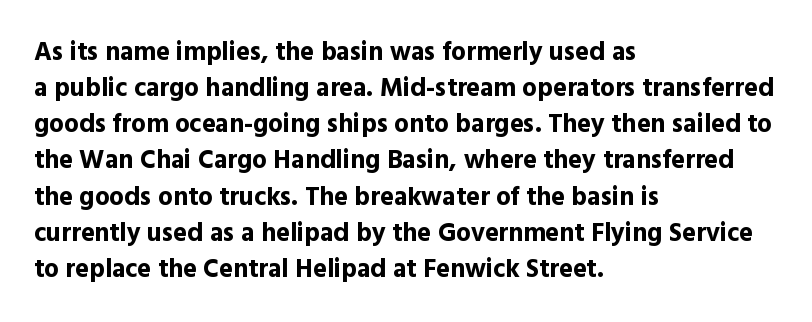
The image shows 26 px bold type, upright; set left-aligned, normal line spacing (1.39x), normal letter spacing, not underlined.
